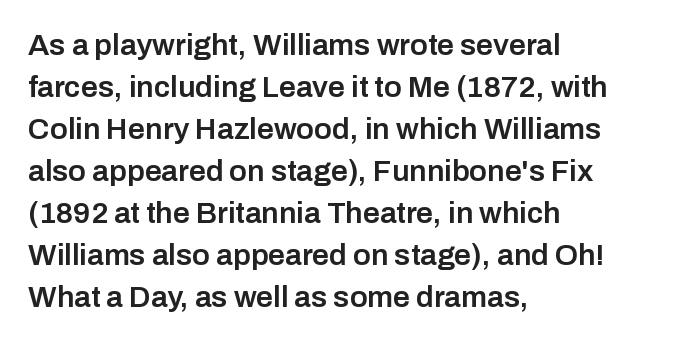
{"serif": "no", "italic": "no", "bold": "semi", "weight": "semibold", "width": "normal", "stroke_contrast": "low", "x_height": "medium", "monospaced": "no", "underline": "no", "align": "left", "line_spacing": "normal", "line_spacing_ratio": 1.4, "letter_spacing": "normal", "letter_spacing_em": 0.0, "glyph_px": 30}
